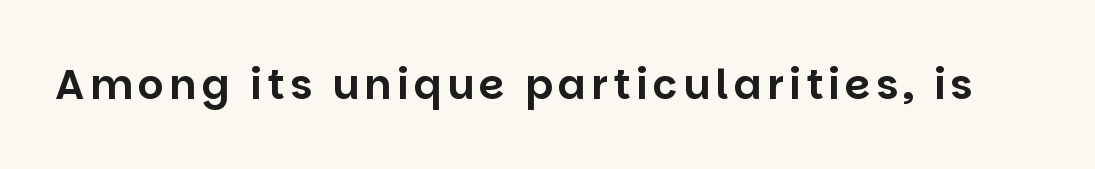
Lines of text with bare space underneath. The typeface chosen for these lines omits serifs. The rendering uses natural spacing where letterforms have individual widths. Quick note: not italic, upright.
